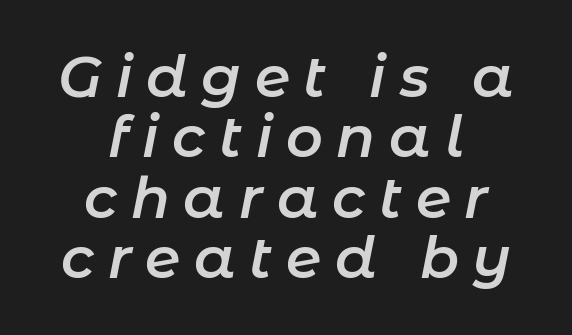
Closely set lines give the paragraph a compact silhouette. Its strokes are somewhat broadened, the hallmark of semibold type. The rendering uses natural spacing where letterforms have individual widths. Bare-footed words on every line.
